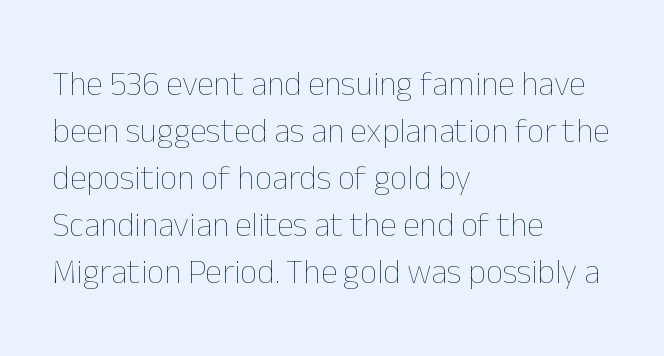
Q: Is the text bold? A: No.
Q: Is the text italic (slanted)? A: No, it is upright.
Q: Is the text underlined? A: No.
Q: How is the paragraph aligned? A: Left-aligned.
Q: Is the spacing between letters normal or unusually wide? A: Normal.
Q: Is the spacing between lines tight, normal or loose? A: Normal.
Q: Width (condensed, normal, or wide)? A: Normal.
Q: Stroke contrast? A: Low.
Q: x-height? A: Medium.
Q: Monospaced? A: No.
